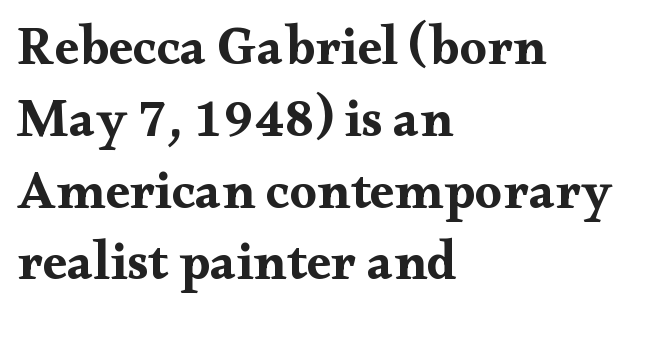
{"serif": "yes", "italic": "no", "bold": "yes", "weight": "bold", "width": "wide", "stroke_contrast": "medium", "x_height": "small", "monospaced": "no", "underline": "no", "align": "left", "line_spacing": "normal", "line_spacing_ratio": 1.33, "letter_spacing": "normal", "letter_spacing_em": 0.0, "glyph_px": 54}
